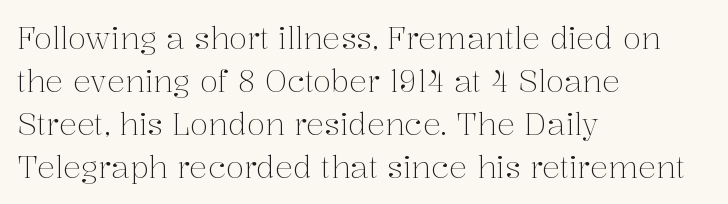
The image shows 30 px light serif type, upright; set left-aligned, normal line spacing (1.43x), normal letter spacing, not underlined; medium stroke contrast and a medium x-height.
